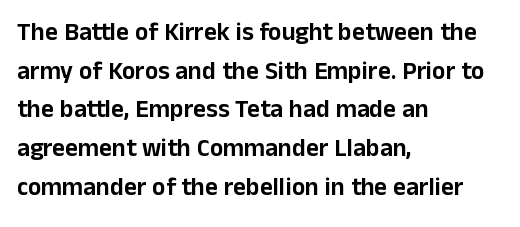
{"italic": "no", "underline": "no", "align": "left", "line_spacing": "normal", "line_spacing_ratio": 1.55, "letter_spacing": "normal", "letter_spacing_em": 0.0, "glyph_px": 25}
